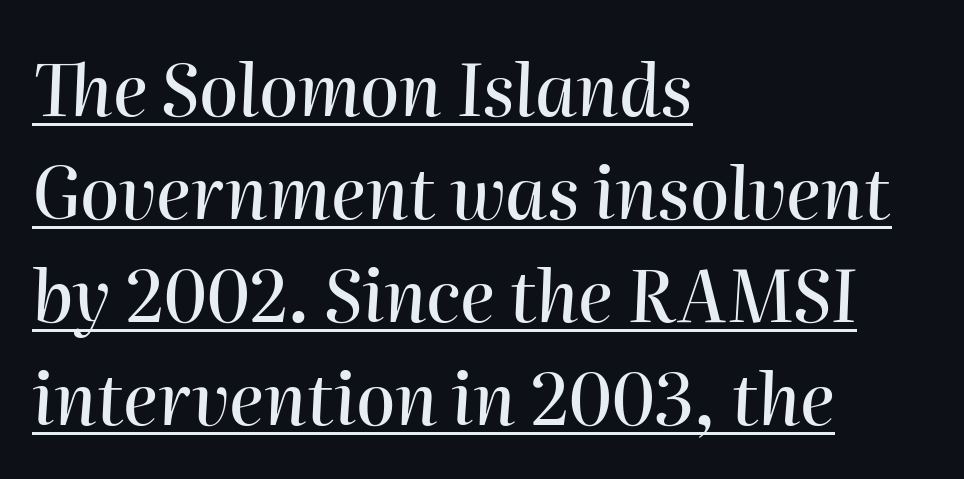
{"italic": "yes", "lean": "right", "slant_degrees": 2, "width": "normal", "stroke_contrast": "high", "x_height": "medium", "monospaced": "no", "underline": "yes", "align": "left", "line_spacing": "normal", "line_spacing_ratio": 1.45, "letter_spacing": "normal", "letter_spacing_em": 0.0, "glyph_px": 71}
